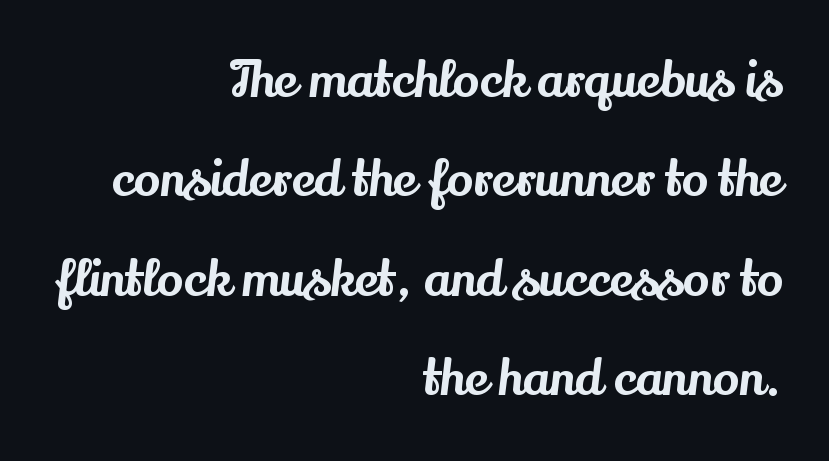
The image shows 49 px serif type; set right-aligned, loose line spacing (2.03x), normal letter spacing, not underlined; medium stroke contrast and a small x-height.
